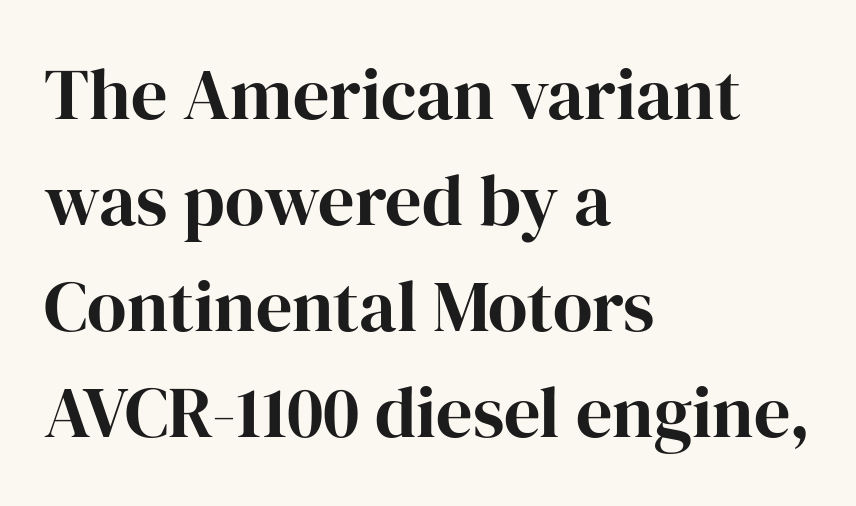
{"serif": "yes", "italic": "no", "bold": "yes", "weight": "bold", "width": "normal", "stroke_contrast": "high", "x_height": "medium", "monospaced": "no", "underline": "no", "align": "left", "line_spacing": "normal", "line_spacing_ratio": 1.47, "letter_spacing": "normal", "letter_spacing_em": 0.0, "glyph_px": 72}
